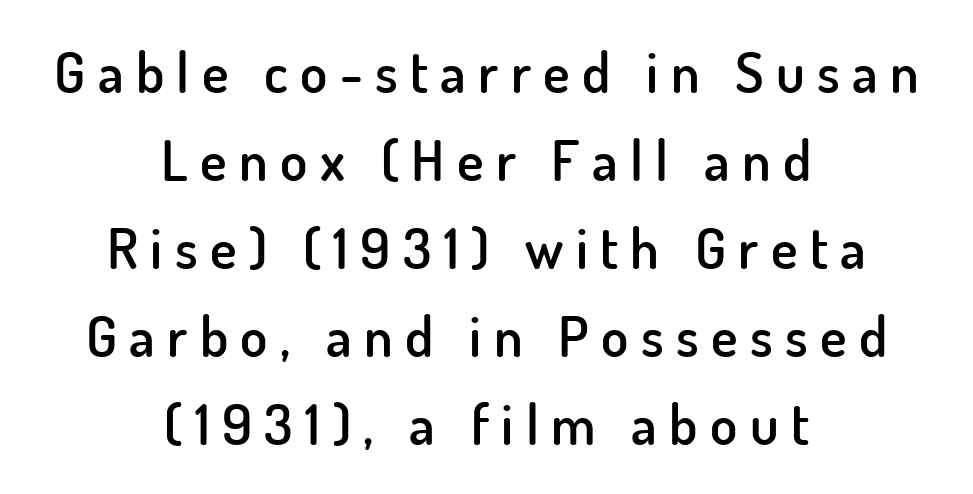
The image shows 56 px semibold sans-serif type, upright; set centered, normal line spacing (1.57x), unusually wide letter spacing (+0.22 em), not underlined; low stroke contrast and a small x-height.
